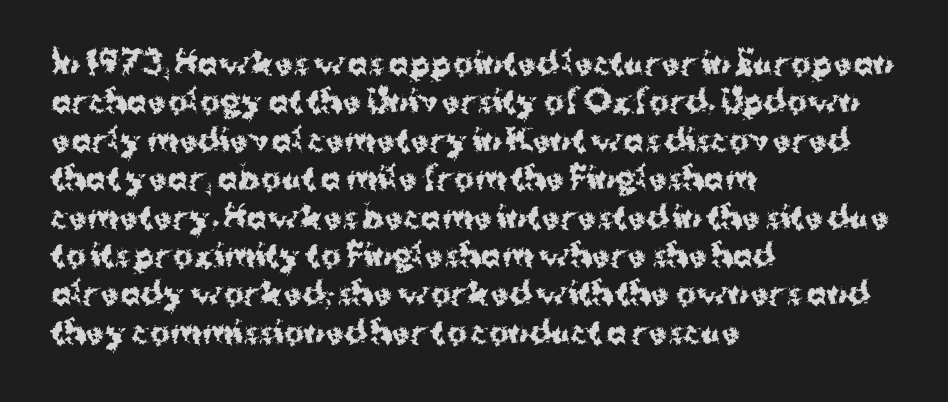
The compositor pushed each line to the left boundary. Character widths vary here, with narrow letters taking less room than wide ones. Type style note: lacks serifs. Just letters on the line, the space beneath them empty. The specimen reads as upright at a glance.
